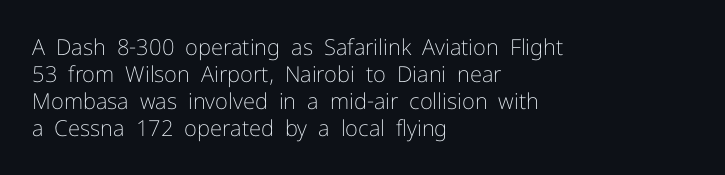
{"italic": "no", "bold": "no", "underline": "no", "align": "left", "line_spacing_ratio": 1.22, "letter_spacing": "normal", "letter_spacing_em": 0.0, "glyph_px": 22}
